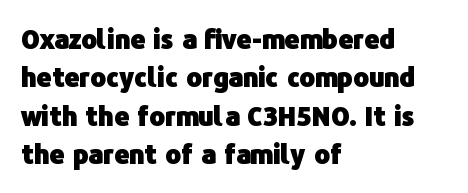
The image shows 26 px bold type, upright; set left-aligned, normal line spacing (1.48x), normal letter spacing, not underlined.
